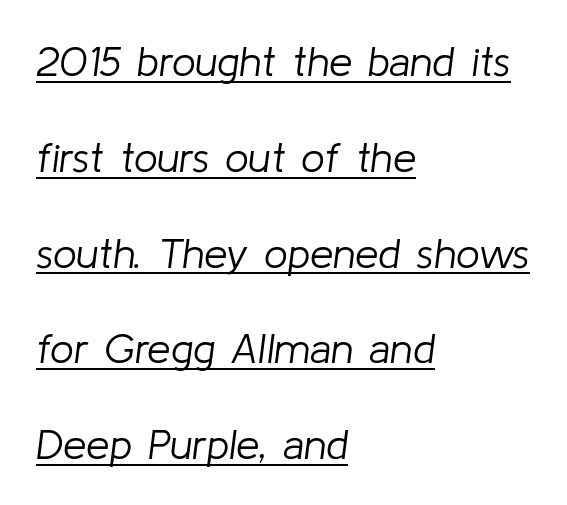
Q: Is the text bold? A: No.
Q: Is the text italic (slanted)? A: Yes, it leans right by about 8 degrees.
Q: Is the text underlined? A: Yes.
Q: How is the paragraph aligned? A: Left-aligned.
Q: Is the spacing between letters normal or unusually wide? A: Normal.
Q: Is the spacing between lines tight, normal or loose? A: Loose.
Q: Width (condensed, normal, or wide)? A: Normal.
Q: Stroke contrast? A: Low.
Q: x-height? A: Medium.
Q: Monospaced? A: No.
